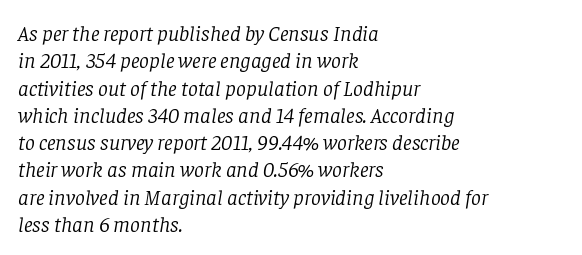
The image shows 22 px text type, italic (leaning right); set left-aligned, line spacing 1.24x, normal letter spacing, not underlined.
